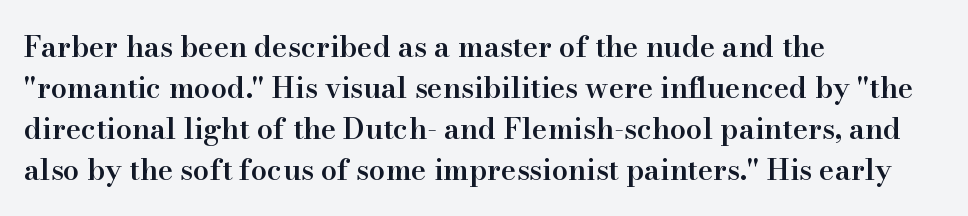
The area under the type is left untouched. Think of a printed novel: that variable character pitch is what you see here. The horizontal fit of the characters is conventional and even. Does the weight exceed regular? Yes, but only to semibold. If you drew a ruler down the left edge, every line would touch it. Vertical spacing — default.
